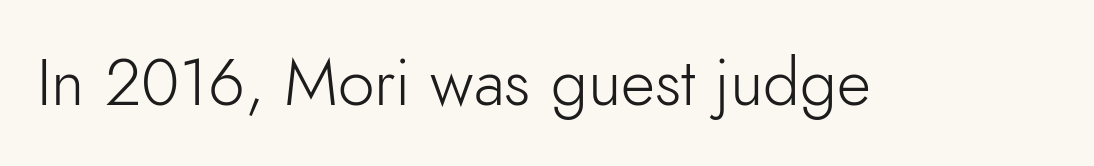
Spacing between characters is what you'd get straight out of the box. Glance below the letters and you will spot only blank space. Vertical stems look standard width or narrower in stroke. Here the designer chose a conventional face with non-uniform glyph widths.
